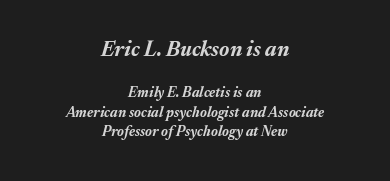
The image shows 21 px bold type, italic (leaning right); set centered, normal line spacing (1.4x), normal letter spacing, not underlined; the first (top) block is 1.5x larger.
